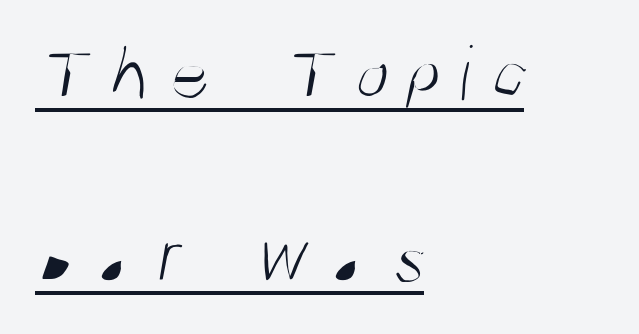
The image shows 79 px light, condensed sans-serif type; set left-aligned, loose line spacing (2.32x), unusually wide letter spacing (+0.23 em), underlined; medium stroke contrast and a large x-height.
